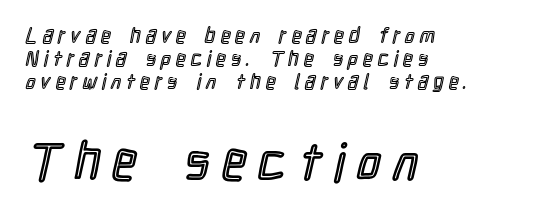
Q: Is the text italic (slanted)? A: Yes.
Q: Is the text underlined? A: No.
Q: How is the paragraph aligned? A: Left-aligned.
Q: Is the spacing between letters normal or unusually wide? A: Unusually wide.
Q: Is the spacing between lines tight, normal or loose? A: Tight.
Q: Which block of text is set in a larger size, the first (top) or the second (bottom)? A: The second (bottom) one.
Q: Width (condensed, normal, or wide)? A: Condensed.
Q: x-height? A: Medium.
Q: Monospaced? A: No.
